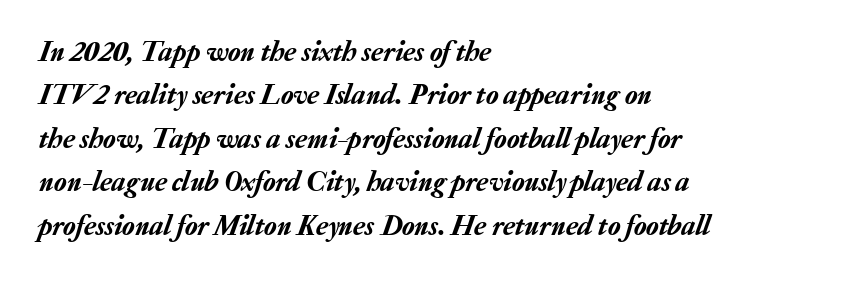
The image shows 29 px text type, italic (leaning right); set left-aligned, normal line spacing (1.5x), normal letter spacing, not underlined; low stroke contrast and a medium x-height.
